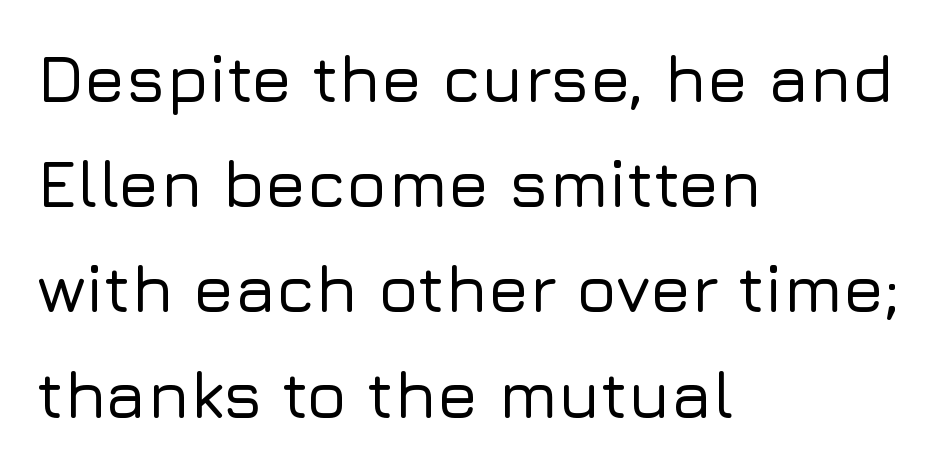
Q: Is the text italic (slanted)? A: No, it is upright.
Q: Is the typeface a serif or a sans-serif typeface? A: Sans-serif.
Q: Is the text underlined? A: No.
Q: How is the paragraph aligned? A: Left-aligned.
Q: Is the spacing between letters normal or unusually wide? A: Normal.
Q: Is the spacing between lines tight, normal or loose? A: Normal.
Q: Width (condensed, normal, or wide)? A: Normal.
Q: Stroke contrast? A: Low.
Q: x-height? A: Medium.
Q: Monospaced? A: No.
